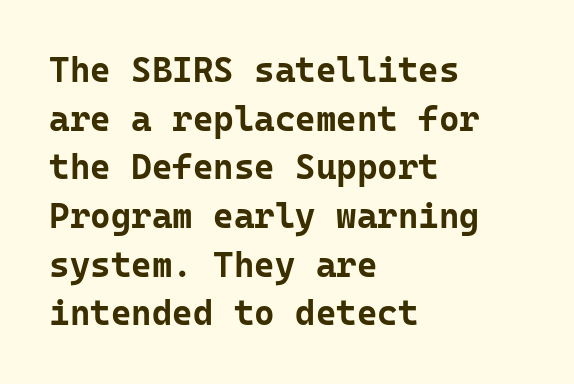
The image shows 35 px bold sans-serif type, upright, monospaced; set left-aligned, normal line spacing (1.39x), normal letter spacing, not underlined; low stroke contrast and a medium x-height.
